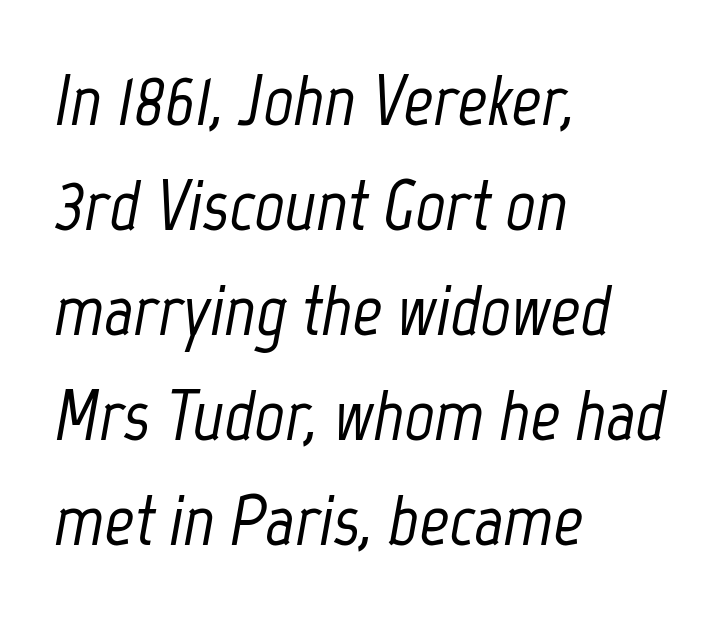
The image shows 73 px condensed type, italic (leaning right); set left-aligned, normal line spacing (1.44x), normal letter spacing, not underlined; low stroke contrast and a medium x-height.
